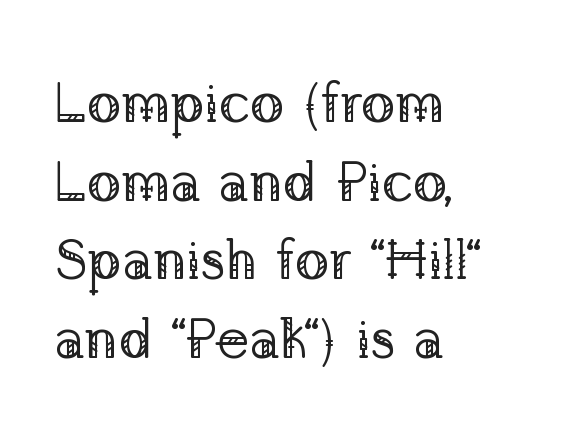
Q: Is the text bold? A: No.
Q: Is the text italic (slanted)? A: No, it is upright.
Q: Is the typeface a serif or a sans-serif typeface? A: Serif.
Q: Is the text underlined? A: No.
Q: How is the paragraph aligned? A: Left-aligned.
Q: Is the spacing between letters normal or unusually wide? A: Normal.
Q: Is the spacing between lines tight, normal or loose? A: Normal.
Q: Width (condensed, normal, or wide)? A: Normal.
Q: Stroke contrast? A: Low.
Q: x-height? A: Medium.
Q: Monospaced? A: No.
